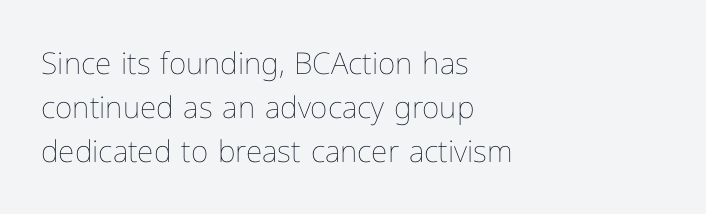
Q: Is the text bold? A: No.
Q: Is the text italic (slanted)? A: No, it is upright.
Q: Is the text underlined? A: No.
Q: How is the paragraph aligned? A: Left-aligned.
Q: Is the spacing between letters normal or unusually wide? A: Normal.
Q: Is the spacing between lines tight, normal or loose? A: Normal.
Q: Width (condensed, normal, or wide)? A: Normal.
Q: Stroke contrast? A: Low.
Q: x-height? A: Medium.
Q: Monospaced? A: No.
